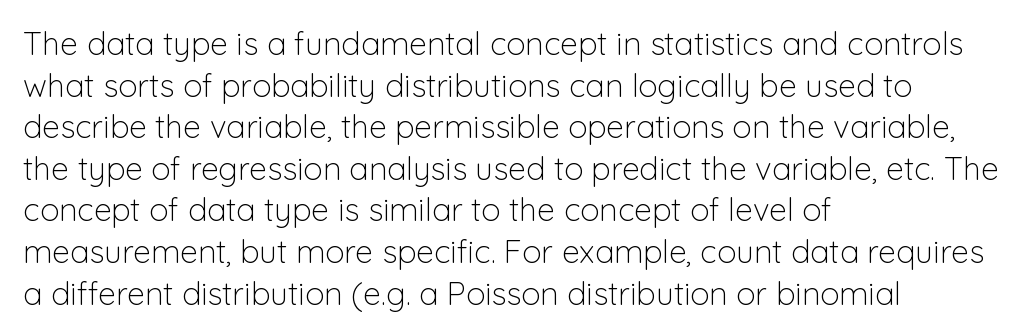
{"serif": "no", "italic": "no", "bold": "no", "weight": "light", "width": "normal", "stroke_contrast": "low", "x_height": "medium", "monospaced": "no", "underline": "no", "align": "left", "line_spacing": "normal", "line_spacing_ratio": 1.3, "letter_spacing": "normal", "letter_spacing_em": 0.0, "glyph_px": 32}
